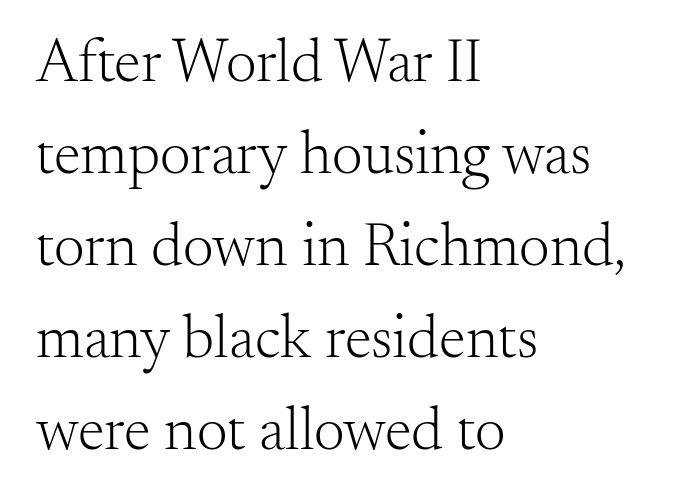
{"serif": "yes", "italic": "no", "bold": "no", "weight": "light", "width": "normal", "stroke_contrast": "medium", "x_height": "small", "monospaced": "no", "underline": "no", "align": "left", "line_spacing": "normal", "line_spacing_ratio": 1.51, "letter_spacing": "normal", "letter_spacing_em": 0.0, "glyph_px": 61}
